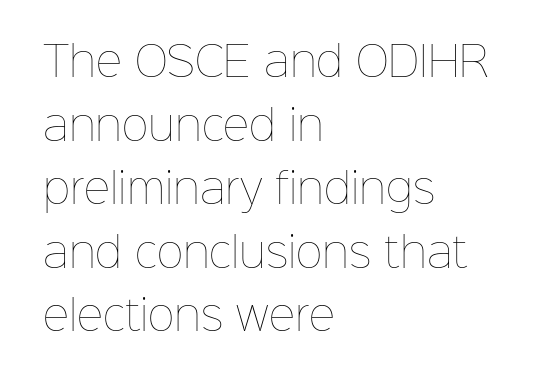
Q: Is the text bold? A: No.
Q: Is the text italic (slanted)? A: No, it is upright.
Q: Is the text underlined? A: No.
Q: How is the paragraph aligned? A: Left-aligned.
Q: Is the spacing between letters normal or unusually wide? A: Normal.
Q: Is the spacing between lines tight, normal or loose? A: Normal.
Q: Width (condensed, normal, or wide)? A: Normal.
Q: Stroke contrast? A: Low.
Q: x-height? A: Medium.
Q: Monospaced? A: No.
